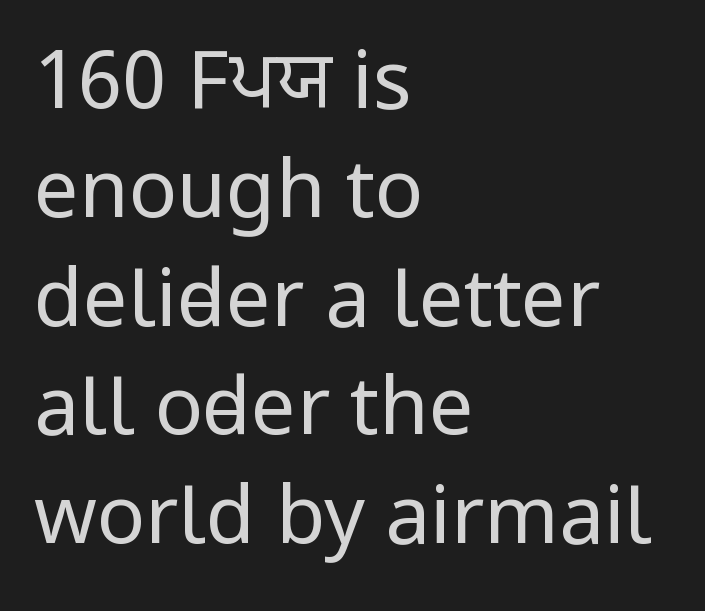
{"serif": "no", "italic": "no", "bold": "no", "weight": "regular", "width": "condensed", "stroke_contrast": "low", "x_height": "large", "monospaced": "no", "underline": "no", "align": "left", "line_spacing": "normal", "line_spacing_ratio": 1.36, "letter_spacing": "normal", "letter_spacing_em": 0.0, "glyph_px": 80}
